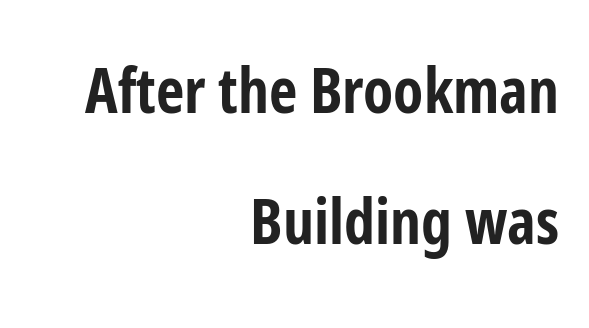
The image shows 62 px bold, condensed sans-serif type, upright; set right-aligned, loose line spacing (2.11x), normal letter spacing, not underlined; low stroke contrast and a medium x-height.
